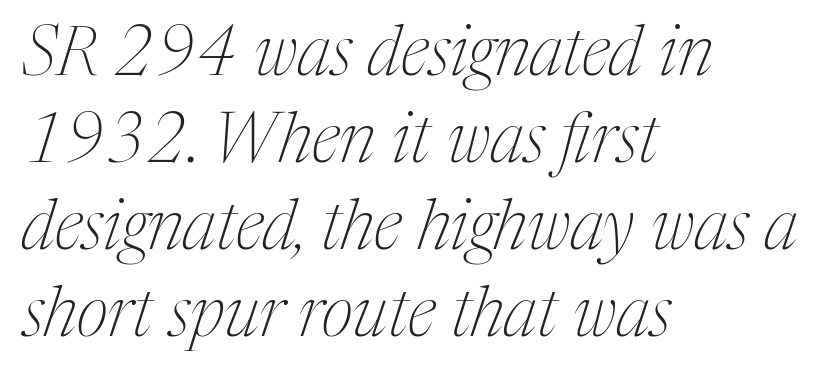
Q: Is the text bold? A: No.
Q: Is the text italic (slanted)? A: Yes, it leans right by about 17 degrees.
Q: Is the typeface a serif or a sans-serif typeface? A: Serif.
Q: Is the text underlined? A: No.
Q: How is the paragraph aligned? A: Left-aligned.
Q: Is the spacing between letters normal or unusually wide? A: Normal.
Q: Is the spacing between lines tight, normal or loose? A: Normal.
Q: Width (condensed, normal, or wide)? A: Condensed.
Q: Stroke contrast? A: Medium.
Q: x-height? A: Medium.
Q: Monospaced? A: No.
